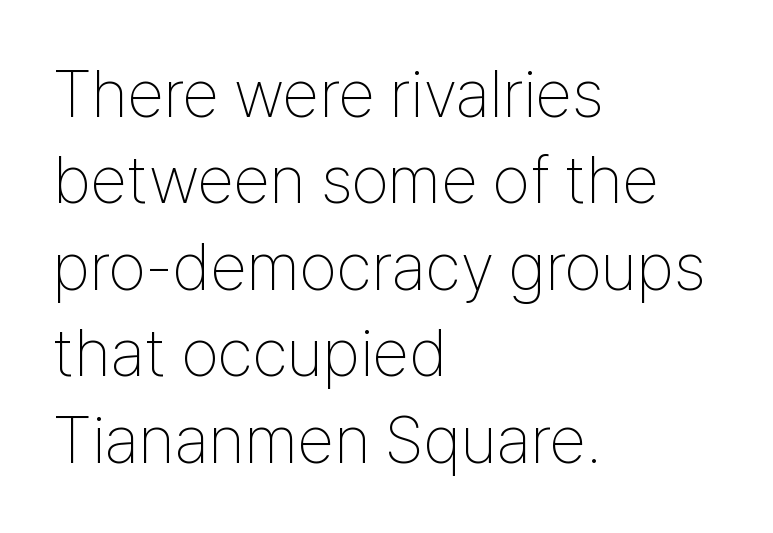
The letters look calm and open, with moderate or lighter stems. Leading matches the norm, producing a regular column. Unlike italic type, these characters show no tilt at all. Looks like regular typesetting: each glyph gets only the width it needs. Default kerning and tracking; the words read as compact shapes.
